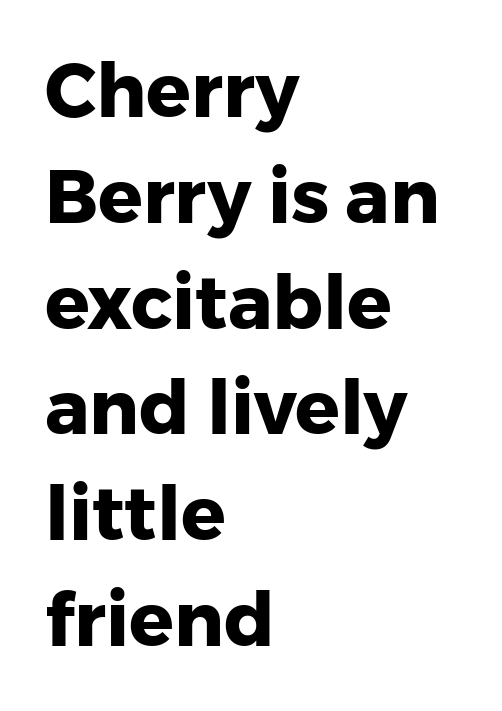
A dark, heavy texture on the line: the type is bold. Does the leading feel generous? No, just average. These lines keep a tight, regular rhythm from letter to letter. The axis of the letterforms is exactly vertical.
